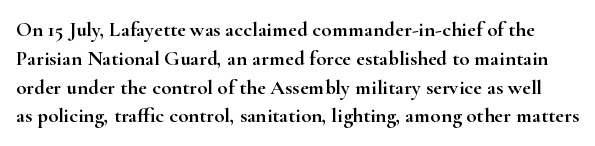
Honestly, the row spacing looks completely unremarkable. Nope, not italic — everything's standing straight. Compared with typical body copy, the letter spacing here is the same. Decoration check: the copy has no underline.
